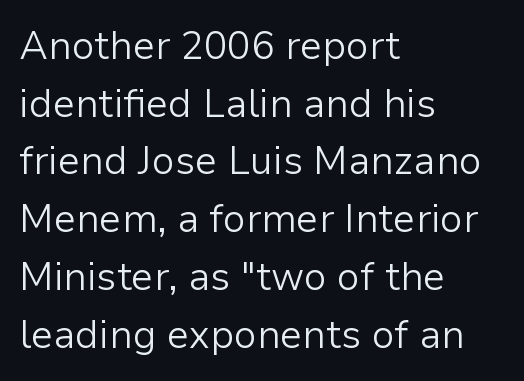
{"serif": "no", "italic": "no", "bold": "no", "weight": "light", "width": "normal", "stroke_contrast": "low", "x_height": "medium", "monospaced": "no", "underline": "no", "align": "left", "line_spacing": "normal", "line_spacing_ratio": 1.48, "letter_spacing": "normal", "letter_spacing_em": 0.0, "glyph_px": 39}
